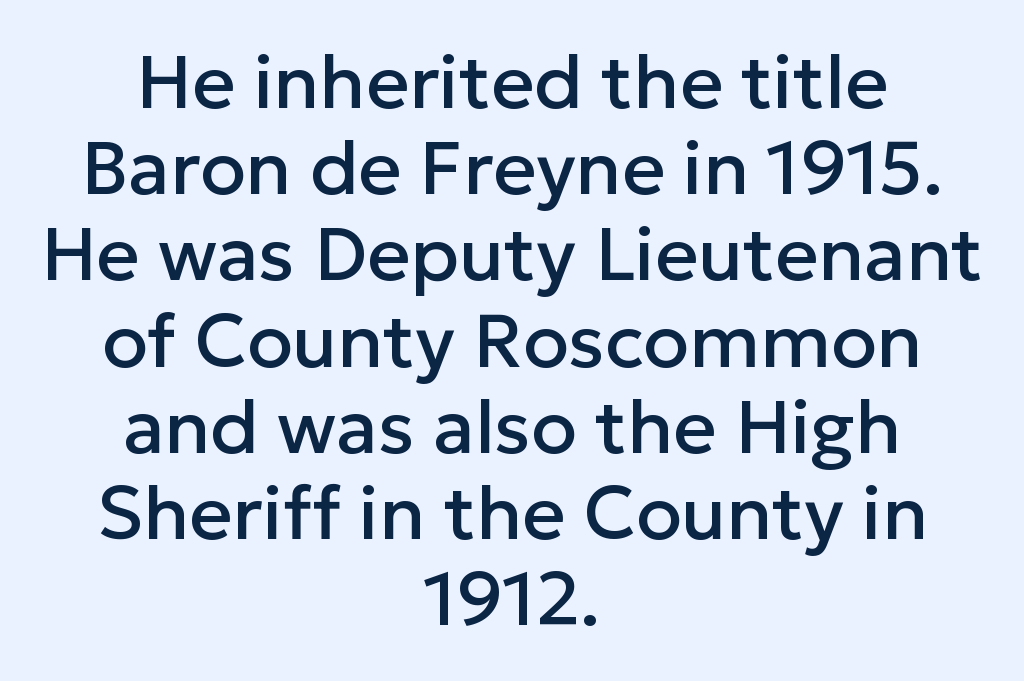
The image shows 75 px sans-serif type, upright; set centered, tight line spacing (1.15x), normal letter spacing, not underlined; low stroke contrast and a medium x-height.
